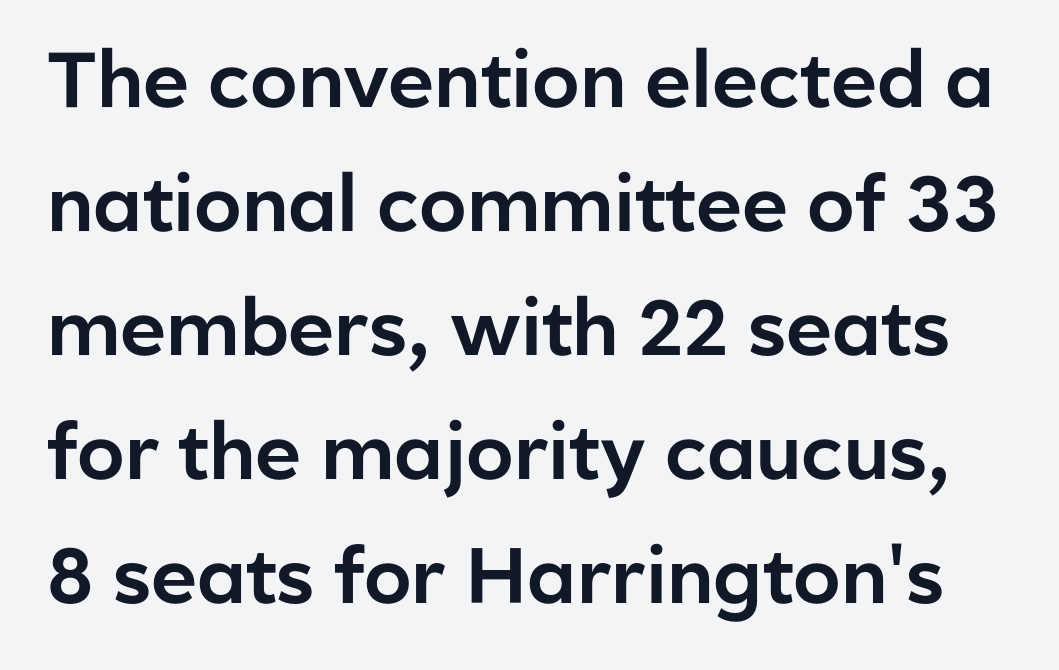
The image shows 78 px sans-serif type, upright; set normal line spacing (1.59x), normal letter spacing, not underlined; low stroke contrast and a medium x-height.
